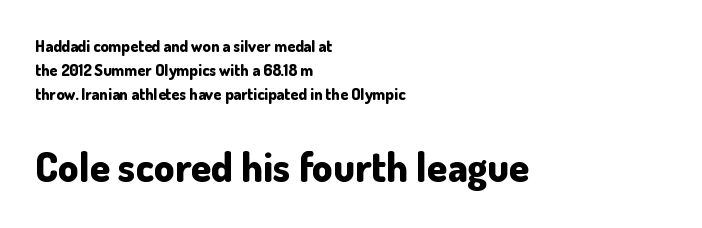
Q: Is the text bold? A: Yes.
Q: Is the text italic (slanted)? A: No, it is upright.
Q: Is the typeface a serif or a sans-serif typeface? A: Sans-serif.
Q: Is the text underlined? A: No.
Q: How is the paragraph aligned? A: Left-aligned.
Q: Is the spacing between letters normal or unusually wide? A: Normal.
Q: Is the spacing between lines tight, normal or loose? A: Normal.
Q: Which block of text is set in a larger size, the first (top) or the second (bottom)? A: The second (bottom) one.
Q: Width (condensed, normal, or wide)? A: Normal.
Q: Stroke contrast? A: Low.
Q: x-height? A: Small.
Q: Monospaced? A: No.
